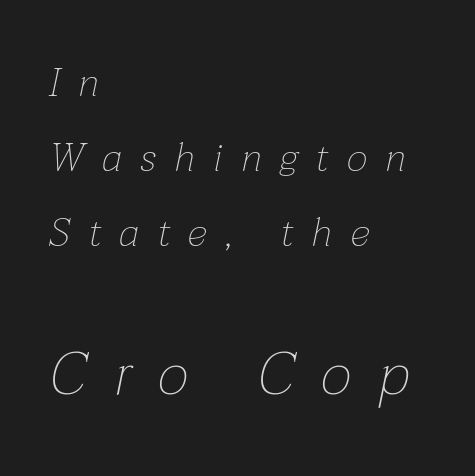
Q: Is the text bold? A: No.
Q: Is the text italic (slanted)? A: Yes, it leans right by about 12 degrees.
Q: Is the text underlined? A: No.
Q: How is the paragraph aligned? A: Left-aligned.
Q: Is the spacing between letters normal or unusually wide? A: Unusually wide.
Q: Which block of text is set in a larger size, the first (top) or the second (bottom)? A: The second (bottom) one.
Q: Width (condensed, normal, or wide)? A: Normal.
Q: Stroke contrast? A: Low.
Q: x-height? A: Medium.
Q: Monospaced? A: No.
